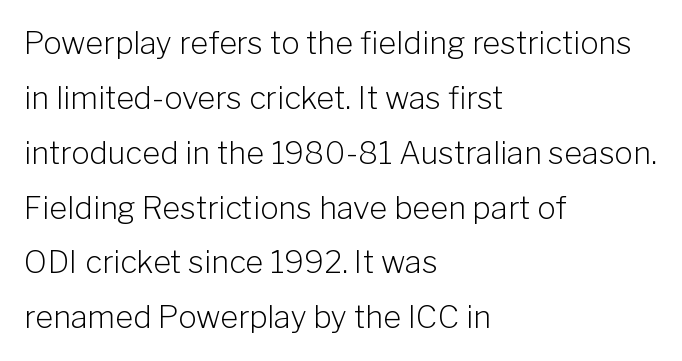
{"serif": "no", "italic": "no", "bold": "no", "weight": "light", "width": "normal", "stroke_contrast": "low", "x_height": "medium", "monospaced": "no", "underline": "no", "align": "left", "line_spacing_ratio": 1.77, "letter_spacing": "normal", "letter_spacing_em": 0.0, "glyph_px": 31}
